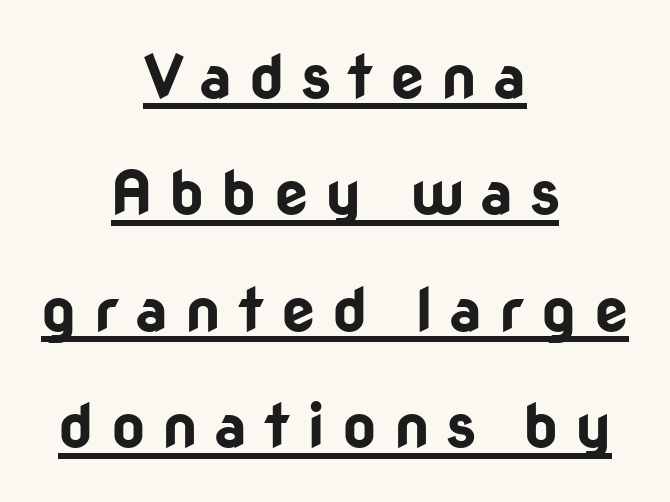
{"serif": "no", "italic": "no", "bold": "yes", "weight": "bold", "width": "normal", "stroke_contrast": "low", "x_height": "medium", "monospaced": "no", "underline": "yes", "align": "center", "line_spacing": "loose", "line_spacing_ratio": 1.94, "letter_spacing": "wide", "letter_spacing_em": 0.28, "glyph_px": 60}
